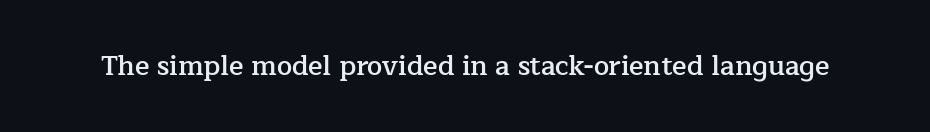
Q: Is the text bold? A: Semi-bold.
Q: Is the text italic (slanted)? A: No, it is upright.
Q: Is the text underlined? A: No.
Q: Is the spacing between letters normal or unusually wide? A: Normal.
